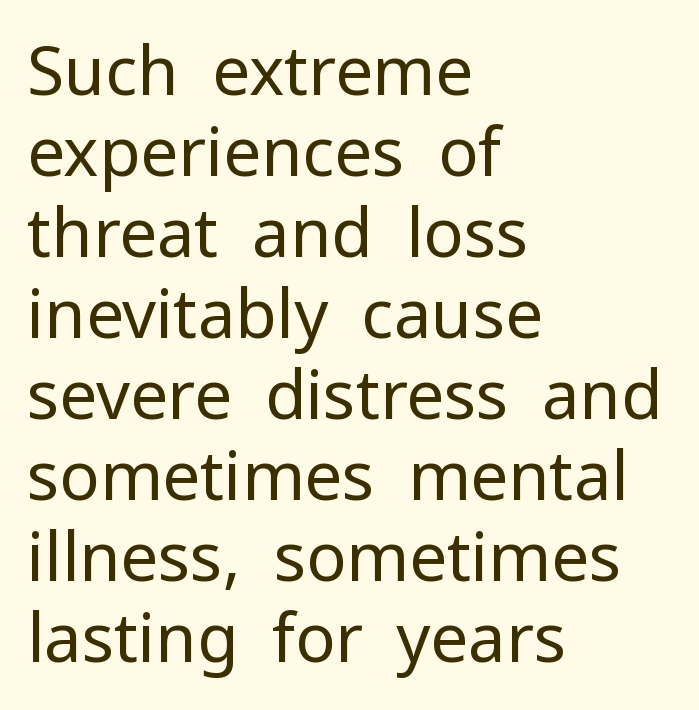
Q: Is the text bold? A: No.
Q: Is the text italic (slanted)? A: No, it is upright.
Q: Is the typeface a serif or a sans-serif typeface? A: Sans-serif.
Q: Is the text underlined? A: No.
Q: How is the paragraph aligned? A: Left-aligned.
Q: Is the spacing between letters normal or unusually wide? A: Normal.
Q: Width (condensed, normal, or wide)? A: Normal.
Q: Stroke contrast? A: Low.
Q: x-height? A: Medium.
Q: Monospaced? A: No.
